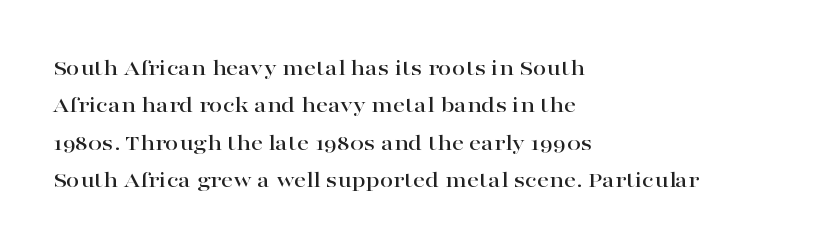
The image shows 24 px text type, upright; set left-aligned, normal line spacing (1.56x), normal letter spacing, not underlined.
